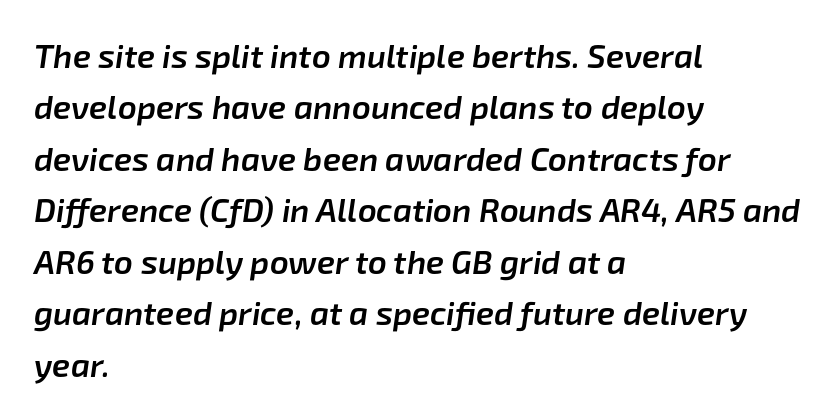
You can tell it's italic because the verticals aren't actually vertical. Any mark beneath the type? The region is blank. Compared with an ordinary text face, these strokes are moderately heavier — a semibold. Regarding leading, the lines here are spaced in the standard way.
